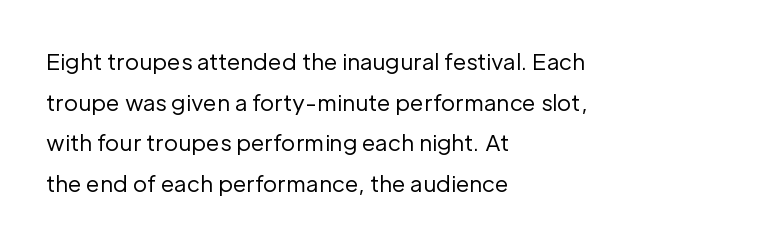
{"italic": "no", "bold": "no", "underline": "no", "align": "left", "line_spacing_ratio": 1.85, "letter_spacing": "normal", "letter_spacing_em": 0.0, "glyph_px": 22}
